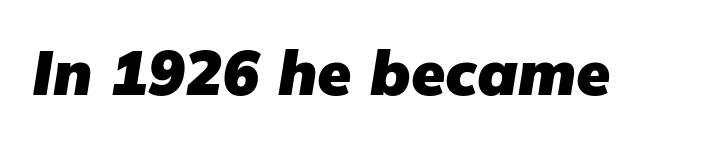
Descenders are the only things crossing below the line. Between one letter and the next there's only the usual sliver of space. You'd pick this weight for a headline — it's a proper bold. Each letter's strokes conclude bluntly, with no projecting serifs. Do the characters align in a grid? No, the font is proportional.
